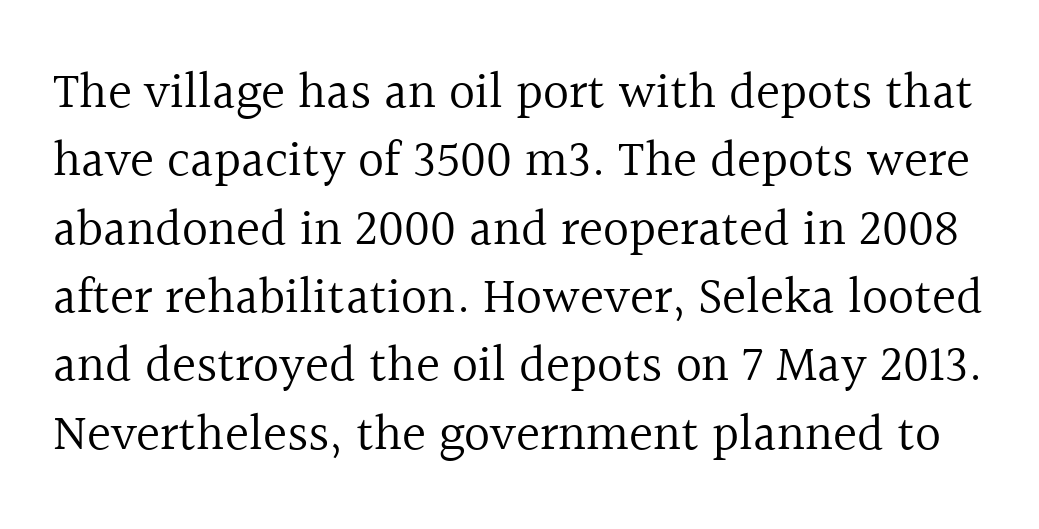
Q: Is the text bold? A: No.
Q: Is the text italic (slanted)? A: No, it is upright.
Q: Is the typeface a serif or a sans-serif typeface? A: Serif.
Q: Is the text underlined? A: No.
Q: Is the spacing between letters normal or unusually wide? A: Normal.
Q: Is the spacing between lines tight, normal or loose? A: Normal.
Q: Width (condensed, normal, or wide)? A: Normal.
Q: x-height? A: Medium.
Q: Monospaced? A: No.
